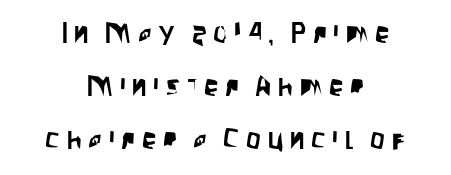
The image shows 29 px condensed sans-serif type, upright; set centered, line spacing 1.83x, unusually wide letter spacing (+0.23 em), not underlined; low stroke contrast and a large x-height.
